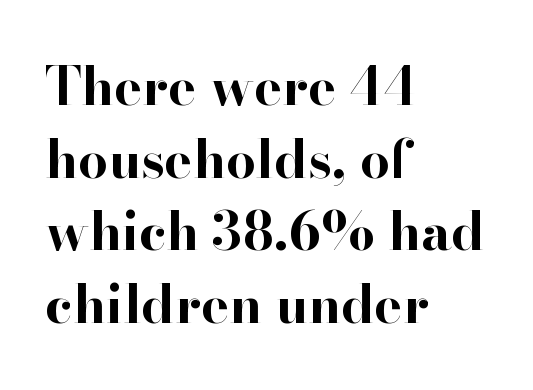
The image shows 53 px bold serif type, upright; set left-aligned, normal line spacing (1.37x), normal letter spacing, not underlined; high stroke contrast and a small x-height.
